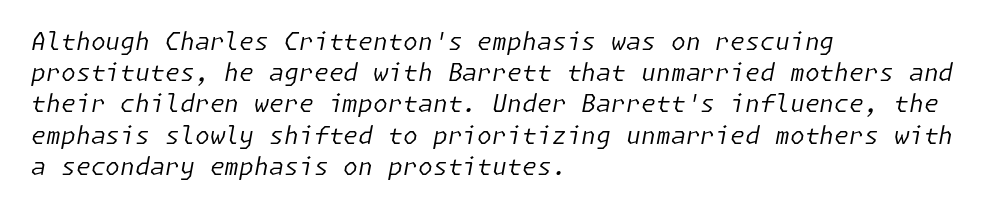
The image shows 24 px text type, italic (leaning right); set left-aligned, normal line spacing (1.3x), normal letter spacing, not underlined.
